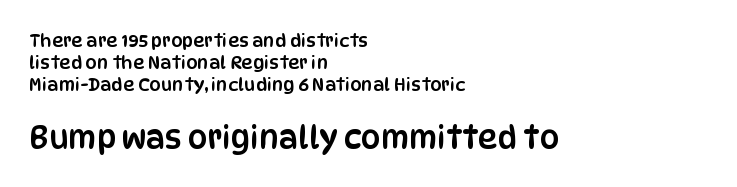
A student would notice the bottom passage is typeset larger than what precedes it. Note the varied advance widths — an 'i' is clearly narrower than an 'm'. Type style note: lacks serifs. No extra tracking has been applied to these lines. Rule under the text: the space is simply empty. The lettering holds an erect, upright posture throughout.
